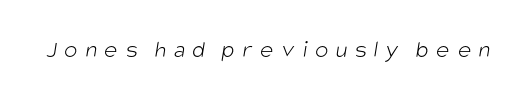
The image shows 25 px text type; set unusually wide letter spacing (+0.3 em), not underlined.
